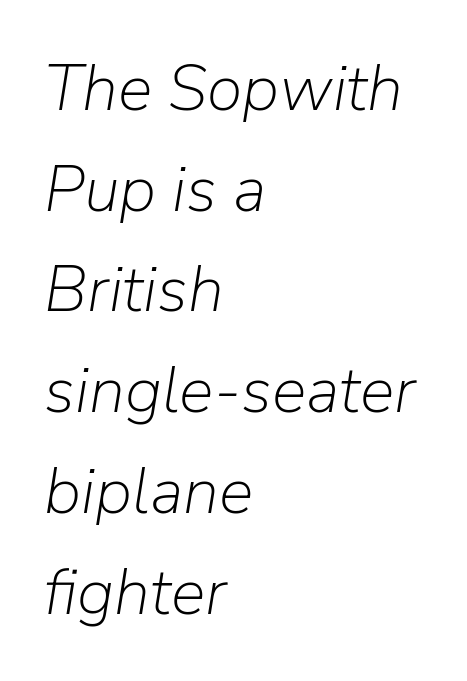
Q: Is the text bold? A: No.
Q: Is the text italic (slanted)? A: Yes, it leans right by about 9 degrees.
Q: Is the text underlined? A: No.
Q: How is the paragraph aligned? A: Left-aligned.
Q: Is the spacing between letters normal or unusually wide? A: Normal.
Q: Is the spacing between lines tight, normal or loose? A: Normal.
Q: Width (condensed, normal, or wide)? A: Normal.
Q: Stroke contrast? A: Low.
Q: x-height? A: Medium.
Q: Monospaced? A: No.
